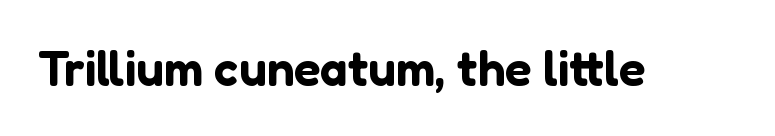
Q: Is the text italic (slanted)? A: No, it is upright.
Q: Is the typeface a serif or a sans-serif typeface? A: Sans-serif.
Q: Is the text underlined? A: No.
Q: Is the spacing between letters normal or unusually wide? A: Normal.
Q: Width (condensed, normal, or wide)? A: Normal.
Q: Stroke contrast? A: Low.
Q: x-height? A: Medium.
Q: Monospaced? A: No.
